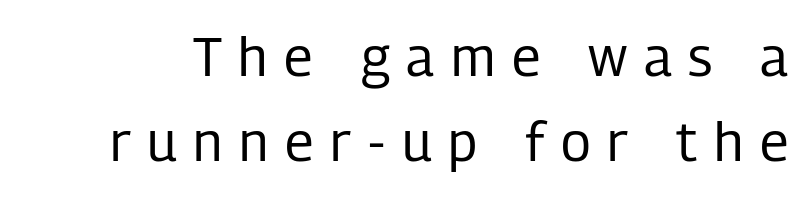
The image shows 54 px regular-weight, condensed sans-serif type, upright; set normal line spacing (1.58x), unusually wide letter spacing (+0.31 em), not underlined; low stroke contrast and a medium x-height.
